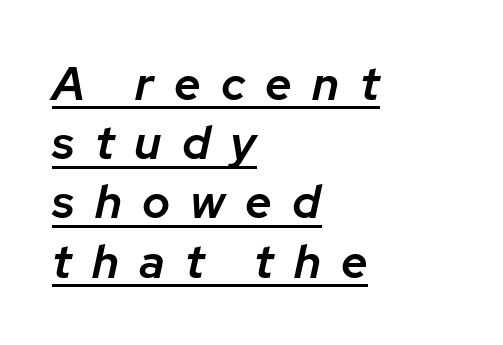
If you drew a line through each stem, it would be angled. The line texture is sparse and dotted thanks to wide tracking. Proportional: the letters do not fall into vertical columns. The words here are underlined. The ragged edge is on the right, which tells us the setting is flush left.
